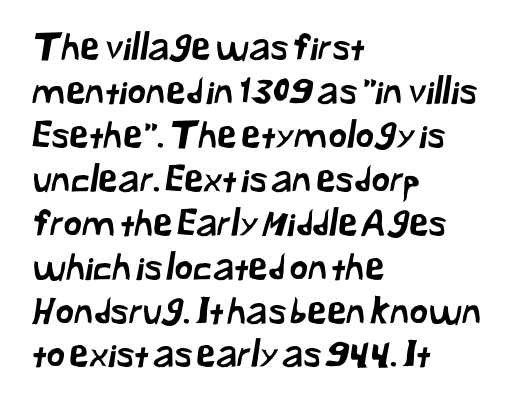
Q: Is the typeface a serif or a sans-serif typeface? A: Sans-serif.
Q: Is the text underlined? A: No.
Q: How is the paragraph aligned? A: Left-aligned.
Q: Is the spacing between letters normal or unusually wide? A: Normal.
Q: Width (condensed, normal, or wide)? A: Normal.
Q: Stroke contrast? A: Low.
Q: x-height? A: Medium.
Q: Monospaced? A: No.
